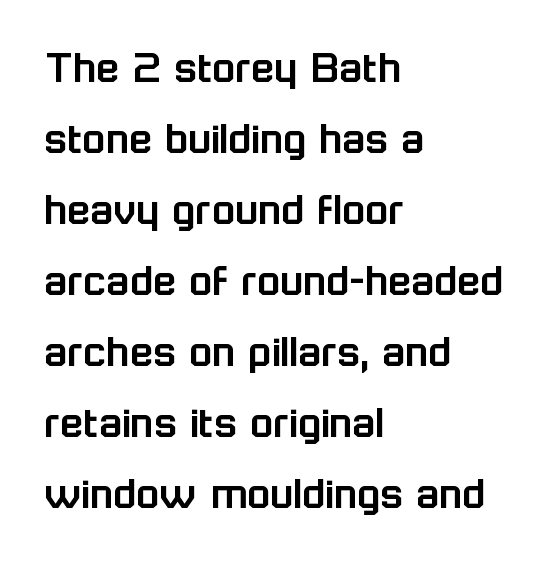
Anything drawn beneath the words? Only blank space. Between one letter and the next there's only the usual sliver of space. Look at the bottom of the vertical strokes: they stop flat, with no serifs. This sample keeps an unexceptional amount of space between lines. Caption: multi-line text, flush left, ragged right.
